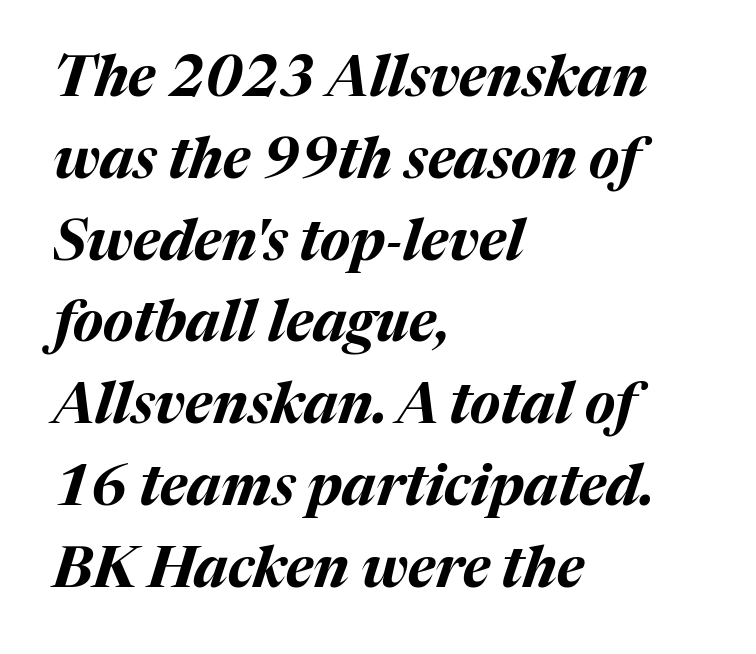
Thick stems and heavy bowls — unmistakably bold. There's an unmistakable incline to the writing here. The area under the type is left untouched. Looks like regular typesetting: each glyph gets only the width it needs.
